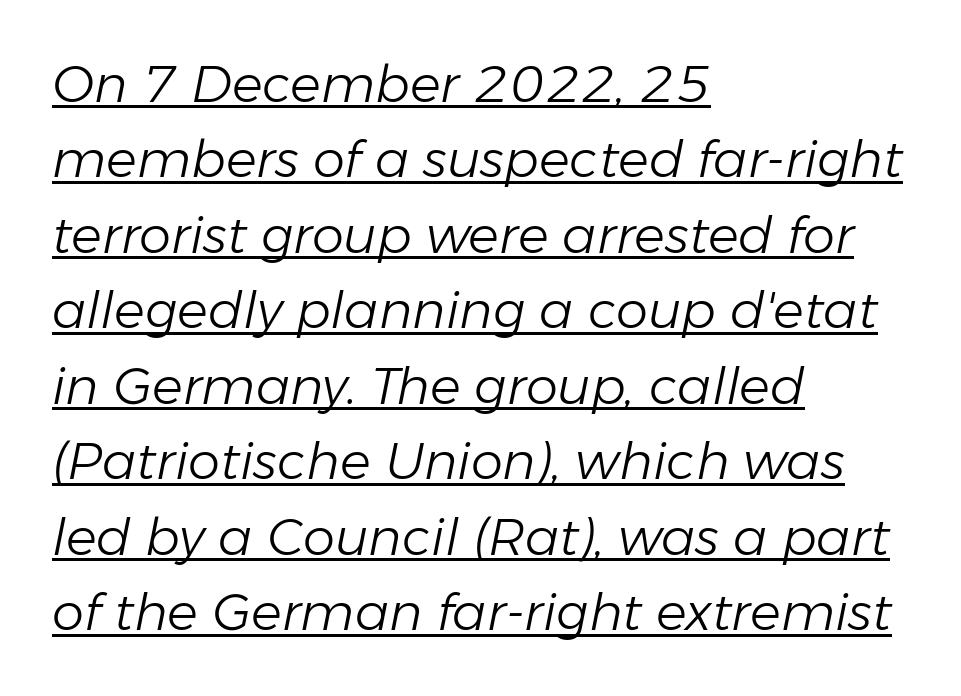
Q: Is the text bold? A: No.
Q: Is the text italic (slanted)? A: Yes, it leans right by about 11 degrees.
Q: Is the text underlined? A: Yes.
Q: How is the paragraph aligned? A: Left-aligned.
Q: Is the spacing between letters normal or unusually wide? A: Normal.
Q: Is the spacing between lines tight, normal or loose? A: Normal.
Q: Width (condensed, normal, or wide)? A: Normal.
Q: Stroke contrast? A: Low.
Q: x-height? A: Medium.
Q: Monospaced? A: No.
